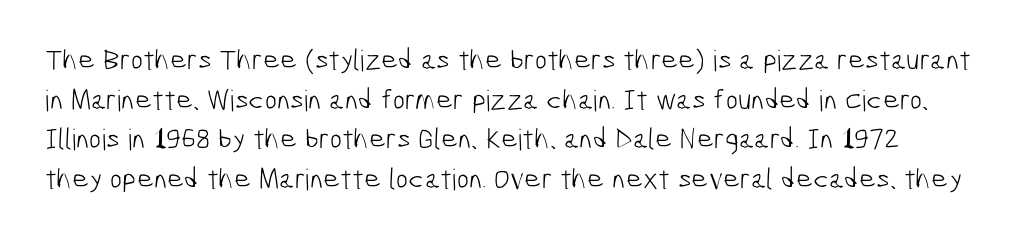
Q: Is the text bold? A: No.
Q: Is the typeface a serif or a sans-serif typeface? A: Sans-serif.
Q: Is the text underlined? A: No.
Q: Is the spacing between letters normal or unusually wide? A: Normal.
Q: Is the spacing between lines tight, normal or loose? A: Normal.
Q: Width (condensed, normal, or wide)? A: Condensed.
Q: Stroke contrast? A: Low.
Q: x-height? A: Medium.
Q: Monospaced? A: No.
